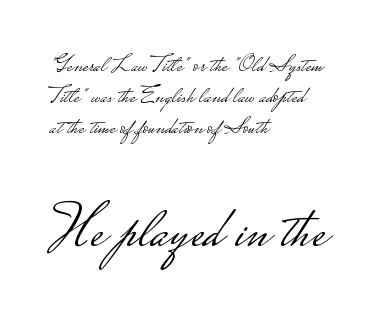
Q: Is the text bold? A: No.
Q: Is the text italic (slanted)? A: Yes.
Q: Is the typeface a serif or a sans-serif typeface? A: Sans-serif.
Q: Is the text underlined? A: No.
Q: How is the paragraph aligned? A: Left-aligned.
Q: Is the spacing between letters normal or unusually wide? A: Normal.
Q: Is the spacing between lines tight, normal or loose? A: Normal.
Q: Which block of text is set in a larger size, the first (top) or the second (bottom)? A: The second (bottom) one.
Q: Width (condensed, normal, or wide)? A: Wide.
Q: Stroke contrast? A: Low.
Q: Monospaced? A: No.
